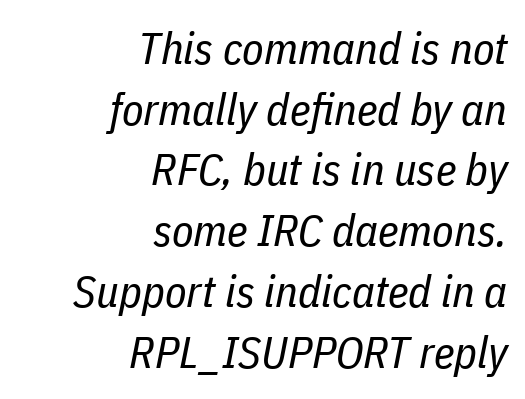
Q: Is the text bold? A: No.
Q: Is the text italic (slanted)? A: Yes, it leans right by about 11 degrees.
Q: Is the text underlined? A: No.
Q: How is the paragraph aligned? A: Right-aligned.
Q: Is the spacing between letters normal or unusually wide? A: Normal.
Q: Is the spacing between lines tight, normal or loose? A: Normal.
Q: Width (condensed, normal, or wide)? A: Condensed.
Q: Stroke contrast? A: Low.
Q: x-height? A: Medium.
Q: Monospaced? A: No.
